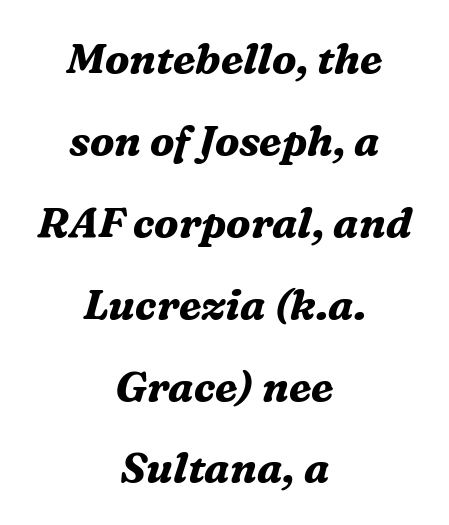
Q: Is the text bold? A: Yes.
Q: Is the text italic (slanted)? A: Yes, it leans right by about 16 degrees.
Q: Is the typeface a serif or a sans-serif typeface? A: Serif.
Q: Is the text underlined? A: No.
Q: How is the paragraph aligned? A: Centered.
Q: Is the spacing between letters normal or unusually wide? A: Normal.
Q: Is the spacing between lines tight, normal or loose? A: Loose.
Q: Width (condensed, normal, or wide)? A: Normal.
Q: Stroke contrast? A: Medium.
Q: x-height? A: Medium.
Q: Monospaced? A: No.
